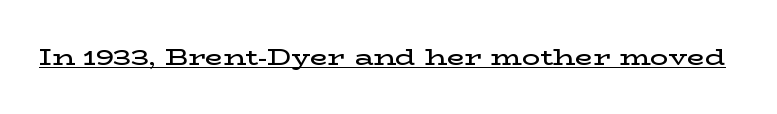
Q: Is the text bold? A: Semi-bold.
Q: Is the text italic (slanted)? A: No, it is upright.
Q: Is the text underlined? A: Yes.
Q: Is the spacing between letters normal or unusually wide? A: Normal.
